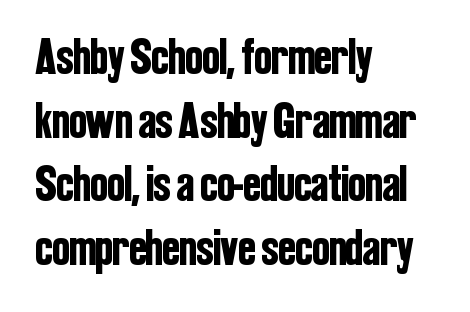
Has an underline been added? It has not. These lines are rendered in a variable-pitch font. The passage shown stacks its lines at a standard gap. Note: no serifs on the glyphs. This sample uses an upright cut, with every glyph sitting square on the baseline. Honestly, the letter spacing is just normal — you wouldn't notice it.
